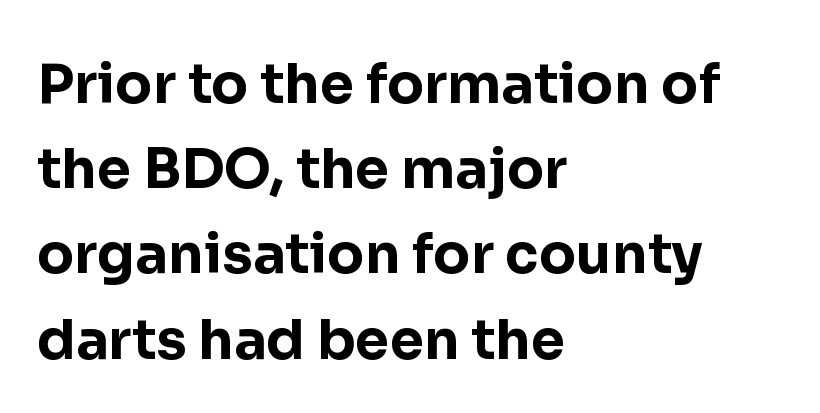
Q: Is the text bold? A: Yes.
Q: Is the text italic (slanted)? A: No, it is upright.
Q: Is the typeface a serif or a sans-serif typeface? A: Sans-serif.
Q: Is the text underlined? A: No.
Q: How is the paragraph aligned? A: Left-aligned.
Q: Is the spacing between letters normal or unusually wide? A: Normal.
Q: Is the spacing between lines tight, normal or loose? A: Normal.
Q: Width (condensed, normal, or wide)? A: Normal.
Q: Stroke contrast? A: Low.
Q: x-height? A: Medium.
Q: Monospaced? A: No.
